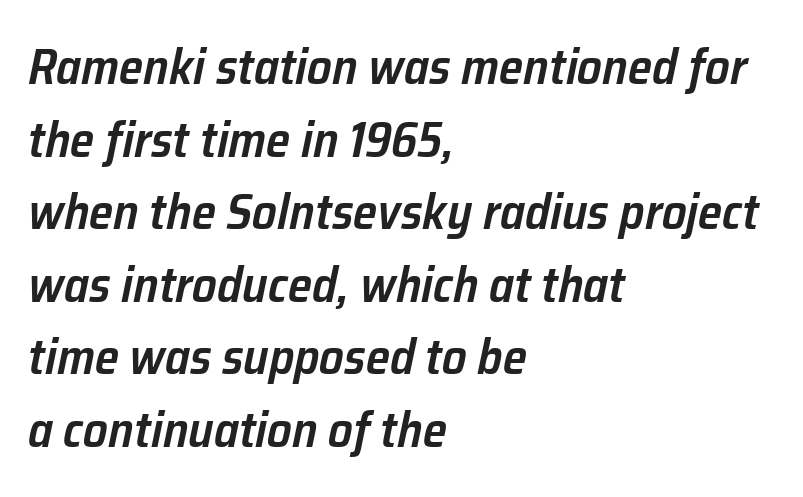
Q: Is the text bold? A: Semi-bold.
Q: Is the text italic (slanted)? A: Yes, it leans right by about 12 degrees.
Q: Is the text underlined? A: No.
Q: How is the paragraph aligned? A: Left-aligned.
Q: Is the spacing between letters normal or unusually wide? A: Normal.
Q: Is the spacing between lines tight, normal or loose? A: Normal.
Q: Width (condensed, normal, or wide)? A: Normal.
Q: Stroke contrast? A: Low.
Q: x-height? A: Medium.
Q: Monospaced? A: No.
